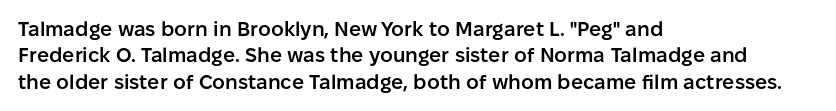
{"italic": "no", "bold": "semi", "underline": "no", "align": "left", "line_spacing": "normal", "line_spacing_ratio": 1.32, "letter_spacing": "normal", "letter_spacing_em": 0.0, "glyph_px": 20}
